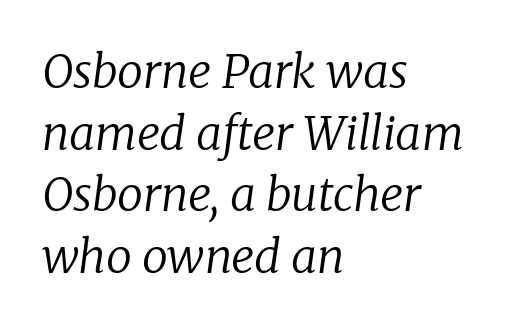
Varying glyph widths throughout — classic text-font behaviour. The font family rendered here belongs to the serif group. Stroke thickness stays within the range of a standard reading face or lighter. The gaps between neighbouring characters are ordinary and unremarkable. Rows of type keep a routine distance in the vertical direction.
